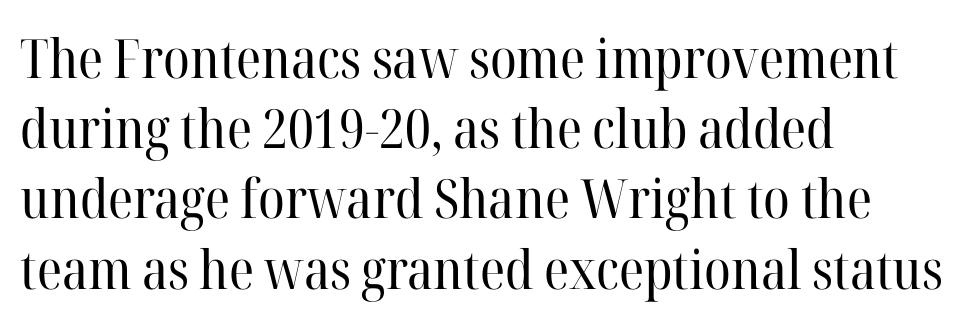
The image shows 54 px regular-weight serif type, upright; set left-aligned, normal line spacing (1.3x), normal letter spacing, not underlined; high stroke contrast and a medium x-height.
